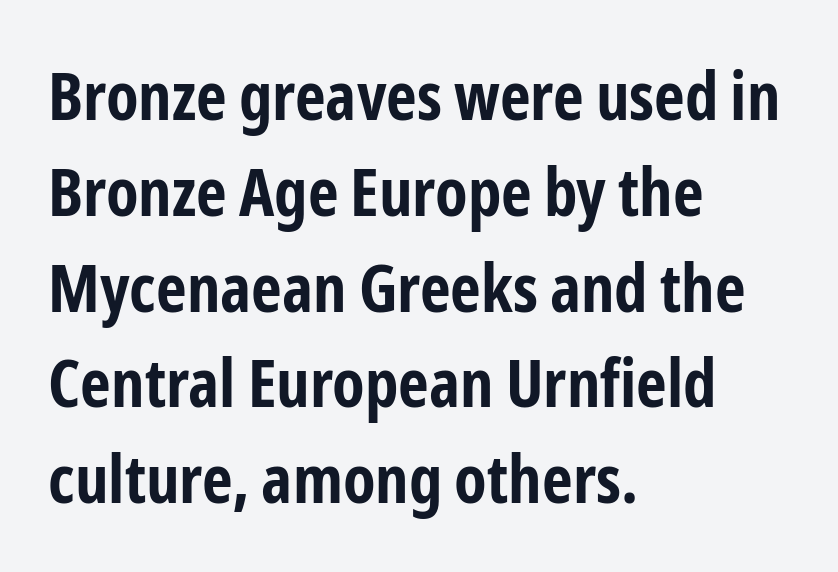
The image shows 67 px bold, condensed sans-serif type, upright; set left-aligned, normal line spacing (1.43x), normal letter spacing, not underlined; low stroke contrast and a medium x-height.
